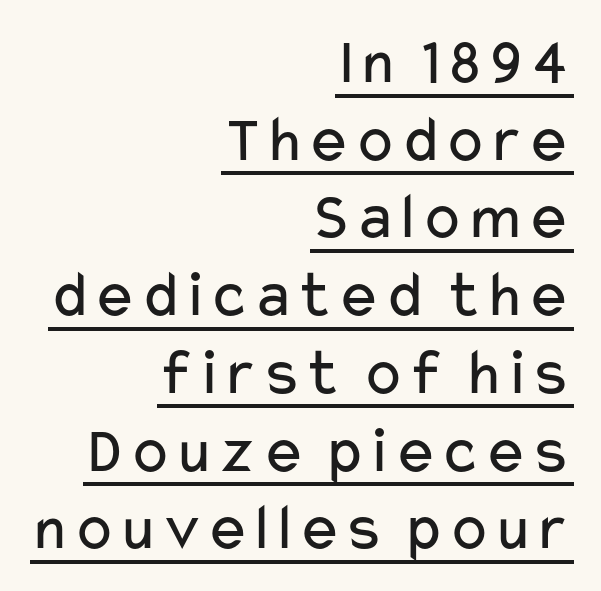
Do the characters align in a grid? No, the font is proportional. Serifs: no, the terminals of the letterforms are clean. In CSS terms this would be text-align: right. The axis of the letterforms is exactly vertical.
